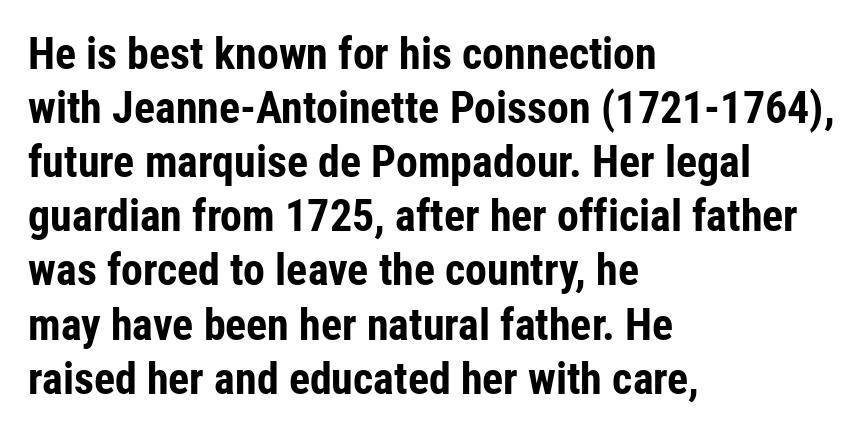
Q: Is the text bold? A: Yes.
Q: Is the text italic (slanted)? A: No, it is upright.
Q: Is the typeface a serif or a sans-serif typeface? A: Sans-serif.
Q: Is the text underlined? A: No.
Q: How is the paragraph aligned? A: Left-aligned.
Q: Is the spacing between letters normal or unusually wide? A: Normal.
Q: Width (condensed, normal, or wide)? A: Condensed.
Q: Stroke contrast? A: Low.
Q: x-height? A: Medium.
Q: Monospaced? A: No.
